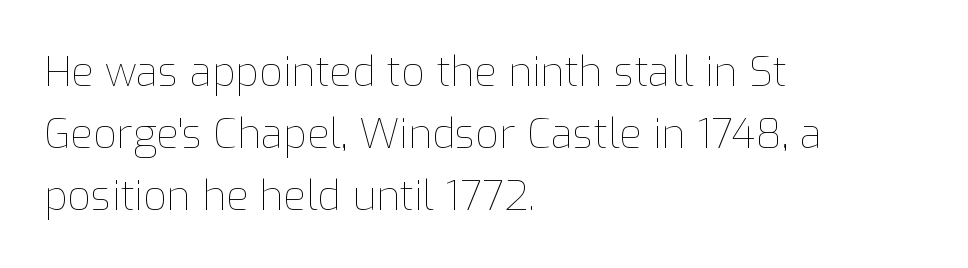
{"italic": "no", "bold": "no", "weight": "thin", "width": "normal", "stroke_contrast": "low", "x_height": "medium", "monospaced": "no", "underline": "no", "align": "left", "line_spacing": "normal", "line_spacing_ratio": 1.51, "letter_spacing": "normal", "letter_spacing_em": 0.0, "glyph_px": 41}
